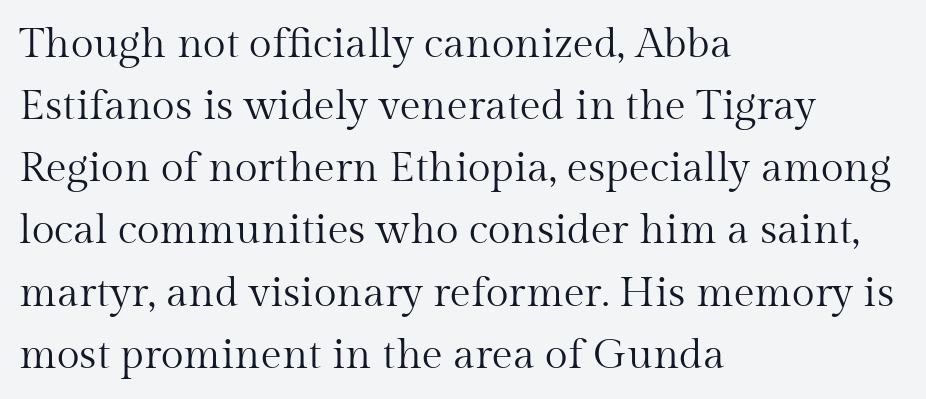
{"serif": "yes", "italic": "no", "bold": "no", "weight": "regular", "width": "normal", "stroke_contrast": "medium", "x_height": "medium", "monospaced": "no", "underline": "no", "align": "left", "line_spacing": "normal", "line_spacing_ratio": 1.48, "letter_spacing": "normal", "letter_spacing_em": 0.0, "glyph_px": 42}
